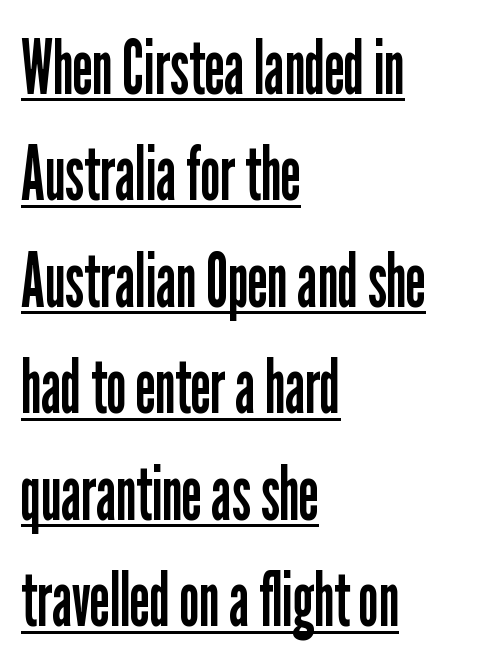
{"serif": "no", "italic": "no", "bold": "no", "weight": "regular", "width": "condensed", "stroke_contrast": "low", "x_height": "medium", "monospaced": "no", "underline": "yes", "align": "left", "line_spacing": "normal", "line_spacing_ratio": 1.42, "letter_spacing": "normal", "letter_spacing_em": 0.0, "glyph_px": 75}
